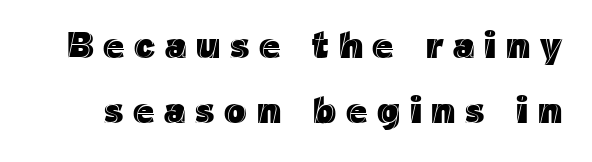
{"italic": "no", "width": "normal", "x_height": "medium", "monospaced": "no", "underline": "no", "line_spacing_ratio": 1.76, "letter_spacing": "wide", "letter_spacing_em": 0.26, "glyph_px": 37}
